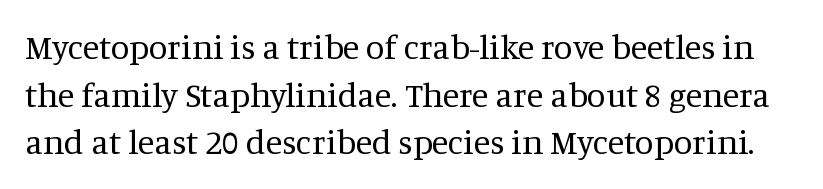
The passage shown stacks its lines at a standard gap. Each row of text sits above clean, open space. The gaps between neighbouring characters are ordinary and unremarkable. Does the lettering tilt? It doesn't — this is upright.
